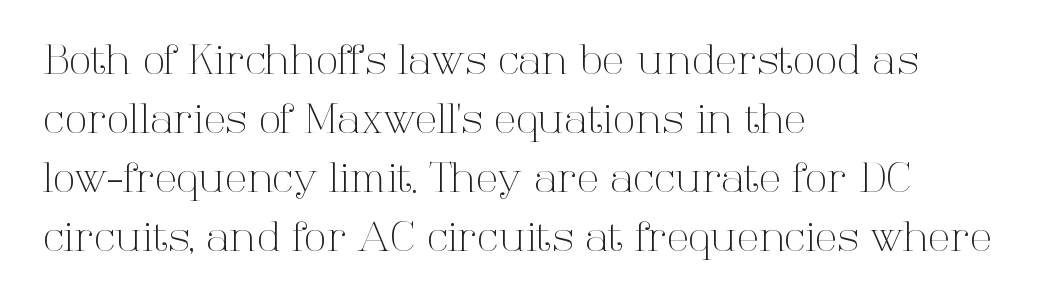
The strokes carry an ordinary text weight at most. The lines sit at an ordinary, default distance from one another. Ordinary non-slanted type is in use. Caption: multi-line text, flush left, ragged right. Yep, those are serifs on the letters.
